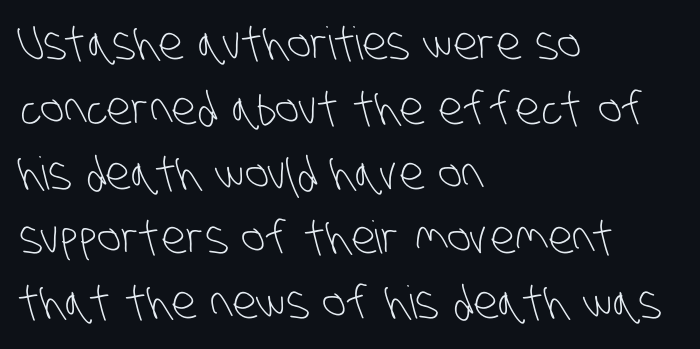
Q: Is the text bold? A: No.
Q: Is the typeface a serif or a sans-serif typeface? A: Sans-serif.
Q: Is the text underlined? A: No.
Q: How is the paragraph aligned? A: Left-aligned.
Q: Is the spacing between letters normal or unusually wide? A: Normal.
Q: Is the spacing between lines tight, normal or loose? A: Normal.
Q: Width (condensed, normal, or wide)? A: Condensed.
Q: Stroke contrast? A: Low.
Q: x-height? A: Large.
Q: Monospaced? A: No.
